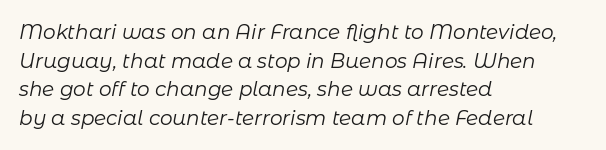
The image shows 20 px text type, italic (leaning right); set left-aligned, normal line spacing (1.43x), normal letter spacing, not underlined.
